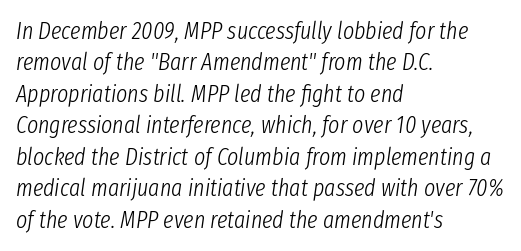
Q: Is the text bold? A: No.
Q: Is the text italic (slanted)? A: Yes, it leans right by about 8 degrees.
Q: Is the text underlined? A: No.
Q: How is the paragraph aligned? A: Left-aligned.
Q: Is the spacing between letters normal or unusually wide? A: Normal.
Q: Is the spacing between lines tight, normal or loose? A: Normal.
